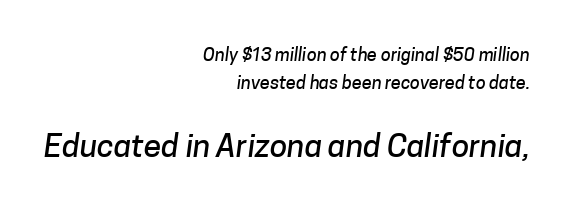
The image shows 32 px sans-serif type; set right-aligned, normal line spacing (1.56x), normal letter spacing, not underlined; the second (bottom) block is 1.78x larger; low stroke contrast and a medium x-height.
